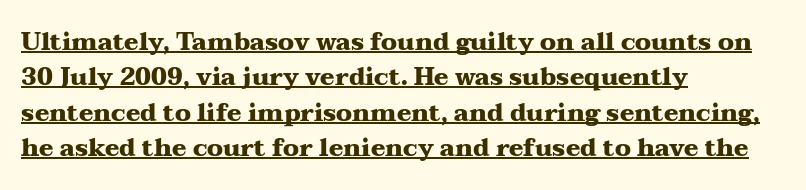
Q: Is the text bold? A: Yes.
Q: Is the text italic (slanted)? A: No, it is upright.
Q: Is the text underlined? A: Yes.
Q: How is the paragraph aligned? A: Left-aligned.
Q: Is the spacing between letters normal or unusually wide? A: Normal.
Q: Is the spacing between lines tight, normal or loose? A: Normal.
